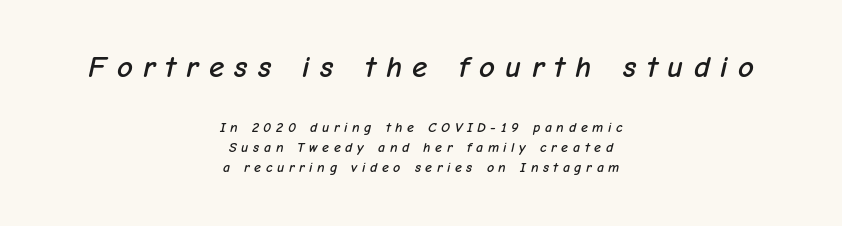
The image shows 31 px text type, italic (leaning right); set centered, normal line spacing (1.45x), unusually wide letter spacing (+0.33 em), not underlined; the first (top) block is 2.21x larger; low stroke contrast and a medium x-height.
